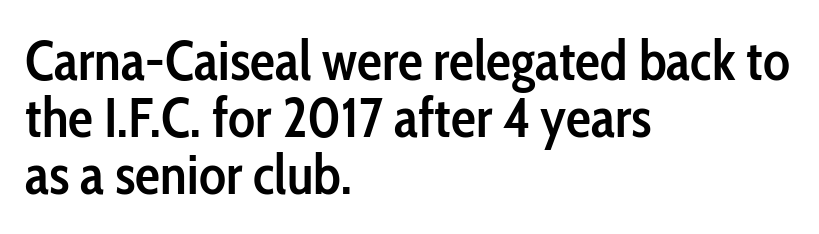
The image shows 56 px semibold, condensed sans-serif type, upright; set left-aligned, tight line spacing (1.02x), normal letter spacing, not underlined; low stroke contrast and a medium x-height.
